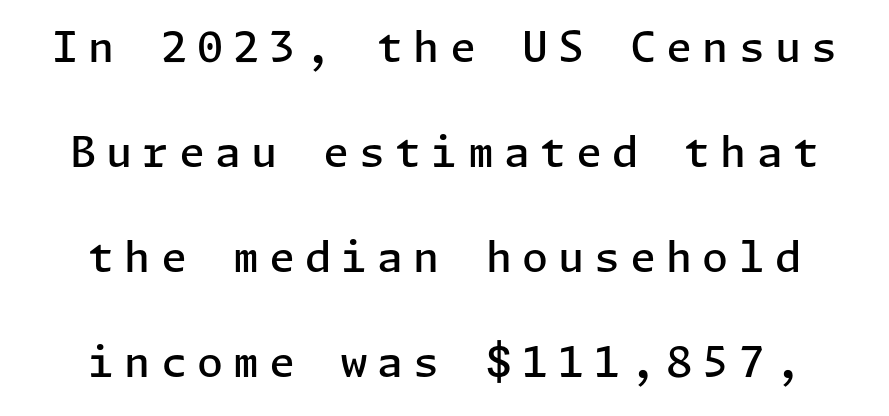
The lines are spread far apart with generous leading. Students, note that the glyphs here are deliberately spaced far apart. The lettering stays uniformly vertical, giving the passage a roman look. Only glyphs here, with clear space below each row. Is this a sans? Yes — the strokes have no serifs.
